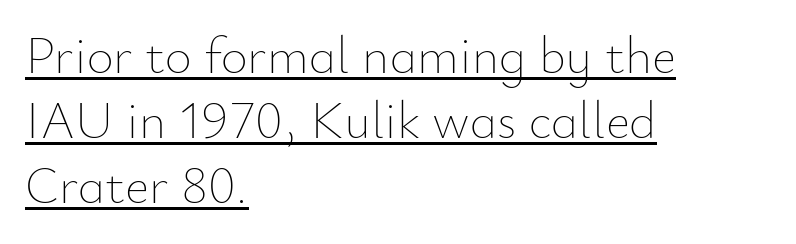
Q: Is the text bold? A: No.
Q: Is the text italic (slanted)? A: No, it is upright.
Q: Is the text underlined? A: Yes.
Q: How is the paragraph aligned? A: Left-aligned.
Q: Is the spacing between letters normal or unusually wide? A: Normal.
Q: Is the spacing between lines tight, normal or loose? A: Normal.
Q: Width (condensed, normal, or wide)? A: Normal.
Q: Stroke contrast? A: Low.
Q: x-height? A: Small.
Q: Monospaced? A: No.
